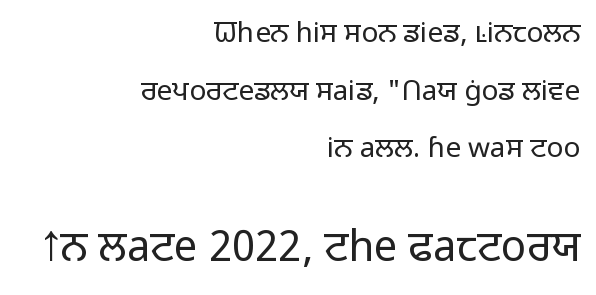
A typesetter would label this face a sans. The lines are spread far apart with generous leading. This layout puts the modest block above and the oversized block below. Plain, unruled lines of type. The passage shown is typed in a proportional face where columns would drift. No chunkiness to these letters — they're not bold.
